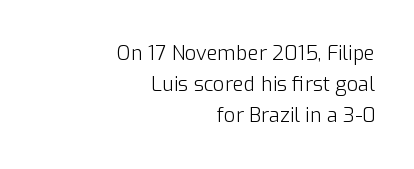
{"italic": "no", "bold": "no", "underline": "no", "align": "right", "line_spacing": "normal", "line_spacing_ratio": 1.56, "letter_spacing": "normal", "letter_spacing_em": 0.0, "glyph_px": 20}
